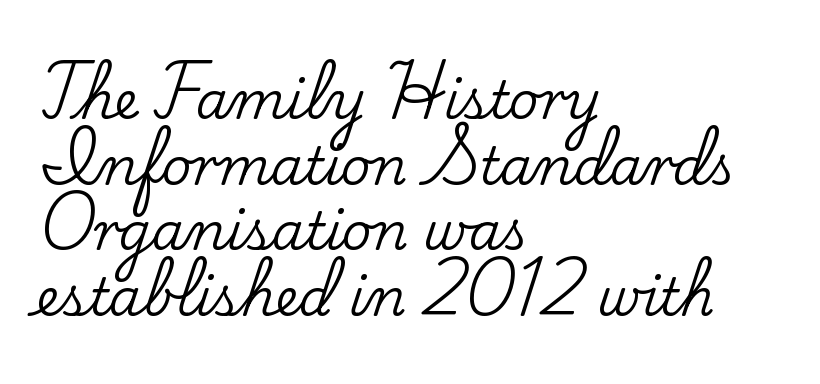
Q: Is the text italic (slanted)? A: Yes.
Q: Is the typeface a serif or a sans-serif typeface? A: Serif.
Q: Is the text underlined? A: No.
Q: How is the paragraph aligned? A: Left-aligned.
Q: Is the spacing between letters normal or unusually wide? A: Normal.
Q: Is the spacing between lines tight, normal or loose? A: Normal.
Q: Width (condensed, normal, or wide)? A: Normal.
Q: Stroke contrast? A: Low.
Q: x-height? A: Small.
Q: Monospaced? A: No.
